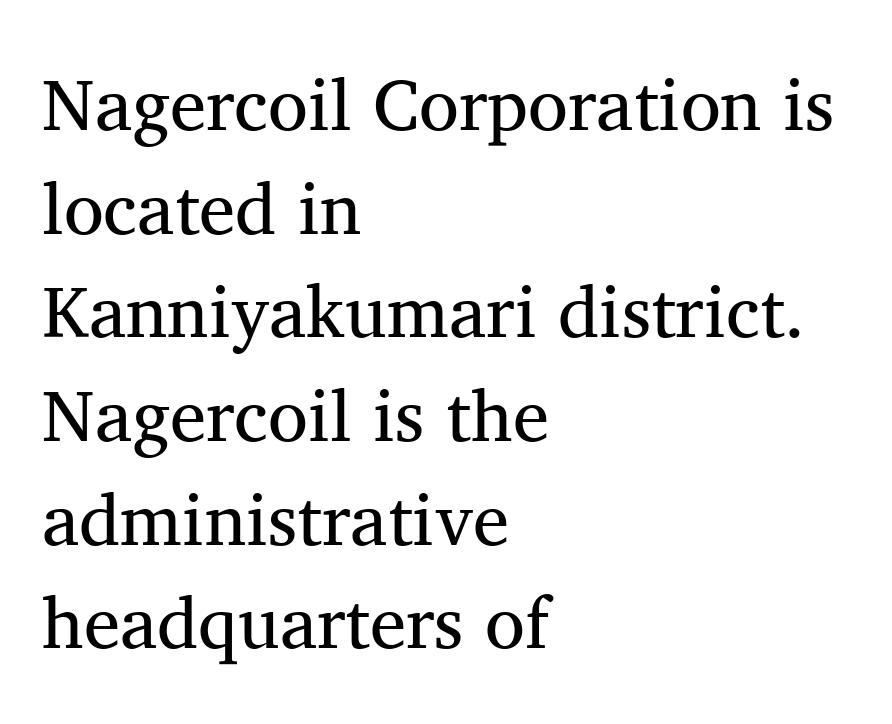
The characters display serif detailing at their extremities. Check the space under the baseline: it is left empty. Short and long lines alike share a common starting point at left. Is this a heavy cut? Hardly; it is regular or lighter. In terms of leading, this rendering sits right in the middle.
